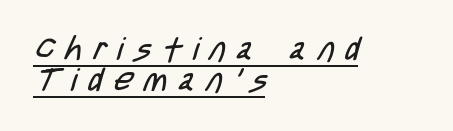
Q: Is the text bold? A: No.
Q: Is the typeface a serif or a sans-serif typeface? A: Sans-serif.
Q: Is the text underlined? A: Yes.
Q: How is the paragraph aligned? A: Left-aligned.
Q: Is the spacing between letters normal or unusually wide? A: Unusually wide.
Q: Is the spacing between lines tight, normal or loose? A: Tight.
Q: Width (condensed, normal, or wide)? A: Condensed.
Q: Stroke contrast? A: Low.
Q: x-height? A: Large.
Q: Monospaced? A: No.
